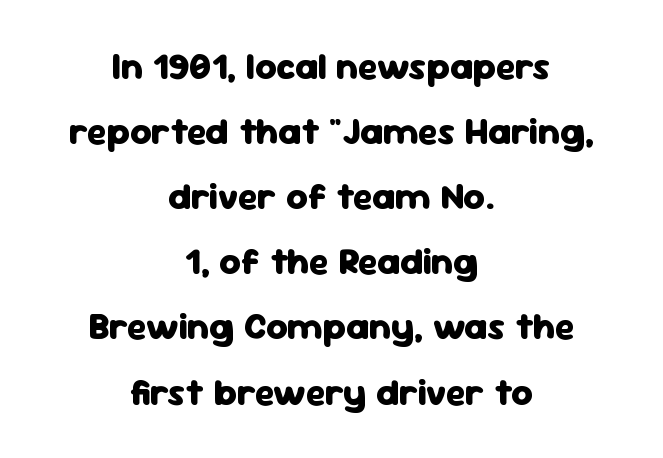
The image shows 37 px heavy sans-serif type, upright; set centered, line spacing 1.76x, normal letter spacing, not underlined; low stroke contrast and a medium x-height.
